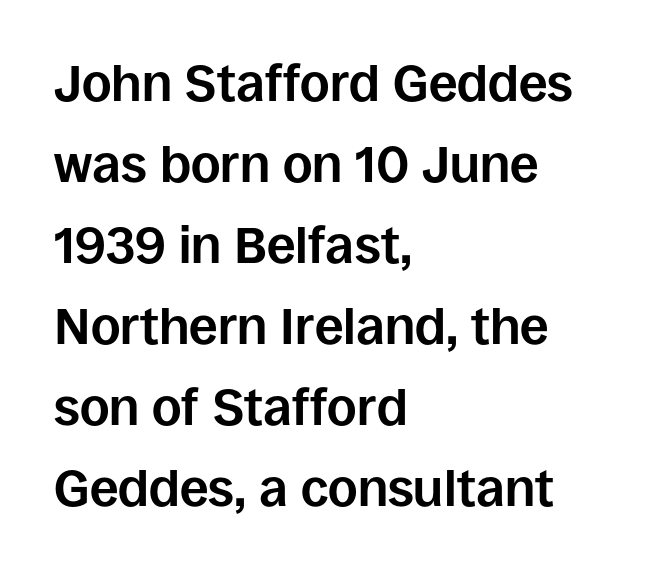
The lines are quadded left. Ordinary non-slanted type is in use. Bare-footed words on every line. Inter-character spacing is left at the font's built-in metrics. The line-height multiplier appears to be the usual default.
